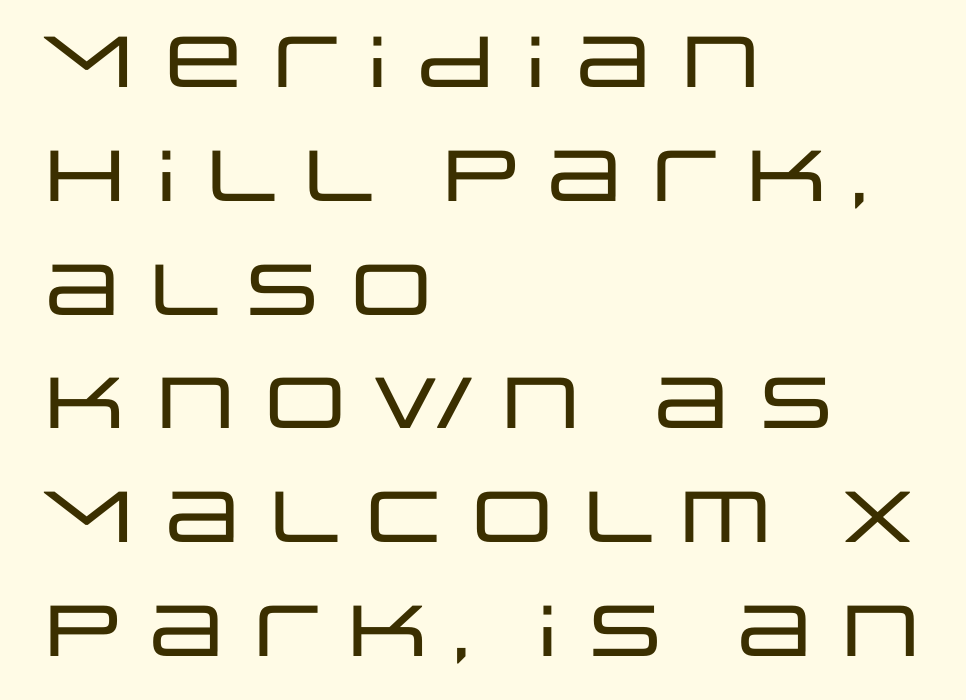
The passage shown is typed in a proportional face where columns would drift. Students, note that the glyphs here touch the page at normal intervals. Rows of type keep a routine distance in the vertical direction. Left-aligned paragraph, ragged on the right.
